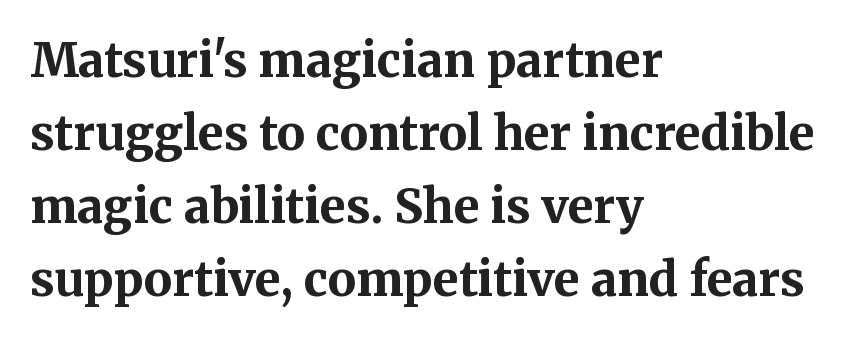
{"serif": "yes", "italic": "no", "bold": "yes", "weight": "bold", "width": "normal", "stroke_contrast": "medium", "x_height": "medium", "monospaced": "no", "underline": "no", "align": "left", "line_spacing": "normal", "line_spacing_ratio": 1.55, "letter_spacing": "normal", "letter_spacing_em": 0.0, "glyph_px": 47}
